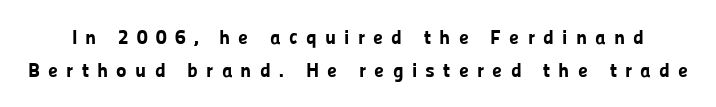
Leading matches the norm, producing a regular column. Typesetter's note: full bold, strokes at maximum text heaviness. Every character sits straight up, as roman type does. Descenders are the only things crossing below the line. Students, note that the glyphs here are deliberately spaced far apart.
